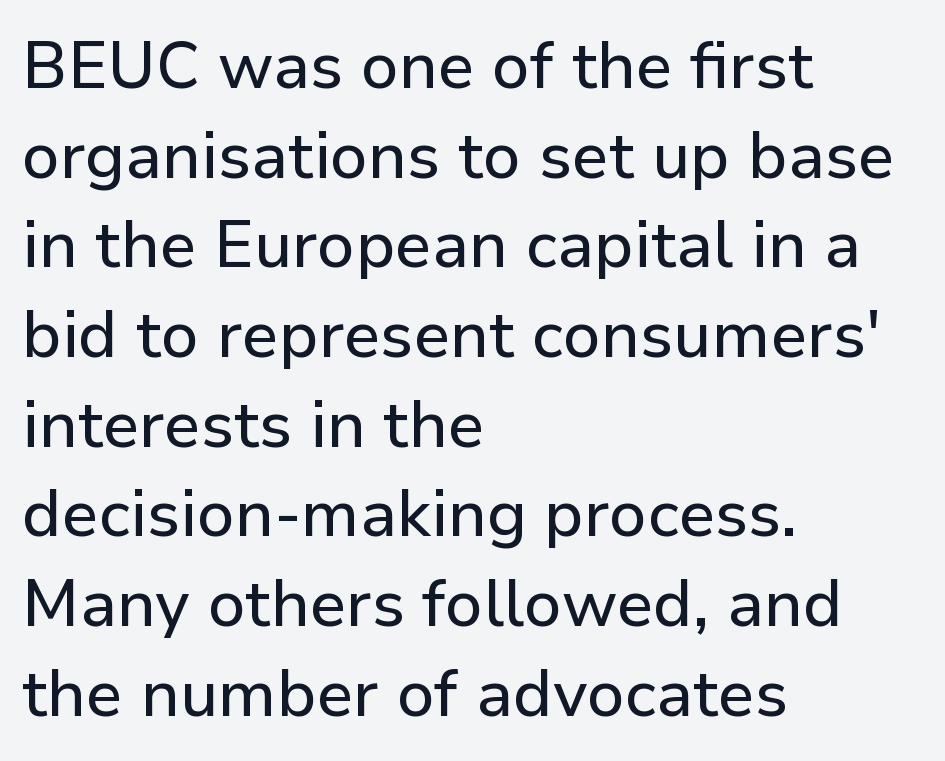
{"serif": "no", "italic": "no", "width": "normal", "stroke_contrast": "low", "x_height": "medium", "monospaced": "no", "underline": "no", "align": "left", "line_spacing": "normal", "line_spacing_ratio": 1.38, "letter_spacing": "normal", "letter_spacing_em": 0.0, "glyph_px": 65}
